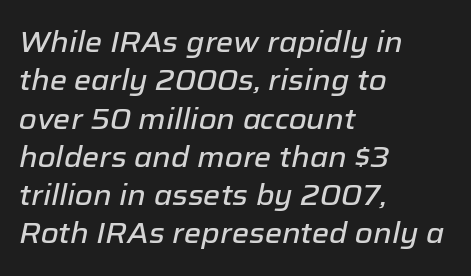
Q: Is the text italic (slanted)? A: Yes, it leans right by about 12 degrees.
Q: Is the text underlined? A: No.
Q: How is the paragraph aligned? A: Left-aligned.
Q: Is the spacing between letters normal or unusually wide? A: Normal.
Q: Is the spacing between lines tight, normal or loose? A: Normal.
Q: Width (condensed, normal, or wide)? A: Normal.
Q: Stroke contrast? A: Low.
Q: x-height? A: Medium.
Q: Monospaced? A: No.
